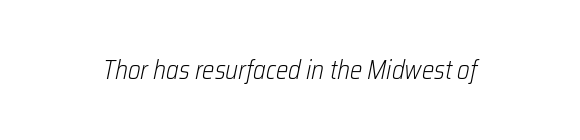
The image shows 26 px text type, italic (leaning right); set normal letter spacing, not underlined.
